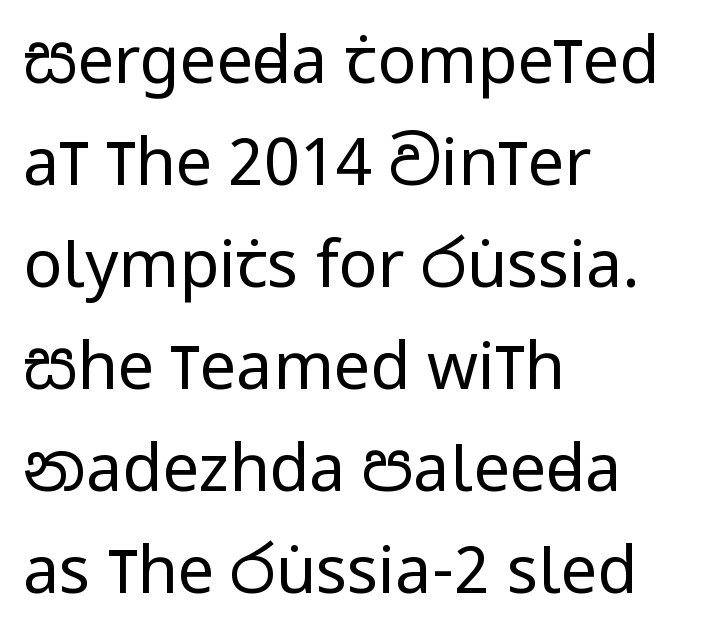
Q: Is the text bold? A: No.
Q: Is the text italic (slanted)? A: No, it is upright.
Q: Is the typeface a serif or a sans-serif typeface? A: Sans-serif.
Q: Is the text underlined? A: No.
Q: How is the paragraph aligned? A: Left-aligned.
Q: Is the spacing between letters normal or unusually wide? A: Normal.
Q: Is the spacing between lines tight, normal or loose? A: Normal.
Q: Width (condensed, normal, or wide)? A: Condensed.
Q: Stroke contrast? A: Low.
Q: x-height? A: Large.
Q: Monospaced? A: No.
